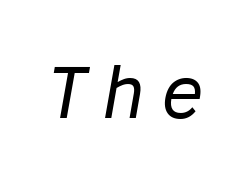
The image shows 71 px regular-weight type, italic (leaning right); set unusually wide letter spacing (+0.22 em), not underlined; low stroke contrast and a medium x-height.
